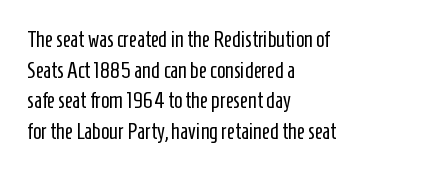
Q: Is the text bold? A: No.
Q: Is the text italic (slanted)? A: No, it is upright.
Q: Is the text underlined? A: No.
Q: How is the paragraph aligned? A: Left-aligned.
Q: Is the spacing between letters normal or unusually wide? A: Normal.
Q: Is the spacing between lines tight, normal or loose? A: Normal.
